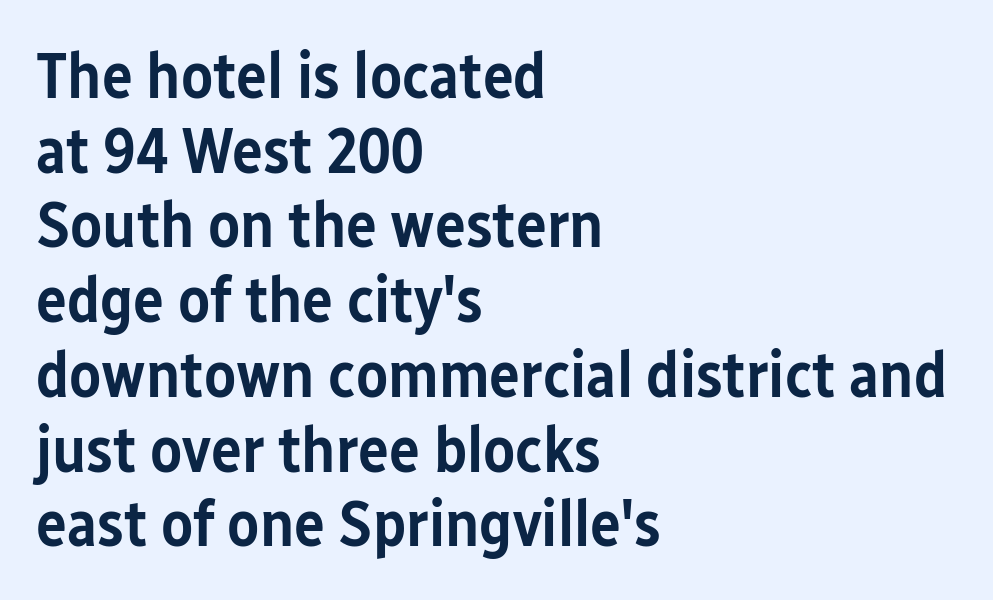
The image shows 65 px semibold, condensed sans-serif type, upright; set left-aligned, tight line spacing (1.15x), normal letter spacing, not underlined; low stroke contrast and a medium x-height.
